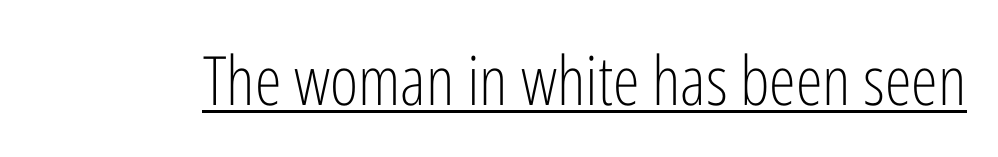
You could not count columns in this text — the font is proportionally spaced. Vertical stems look standard width or narrower in stroke. Emphasis is given by a line drawn under the lettering. The characters display no serif detailing; their extremities are plain. Is the letter spacing exaggerated? No — it looks like the ordinary default.
